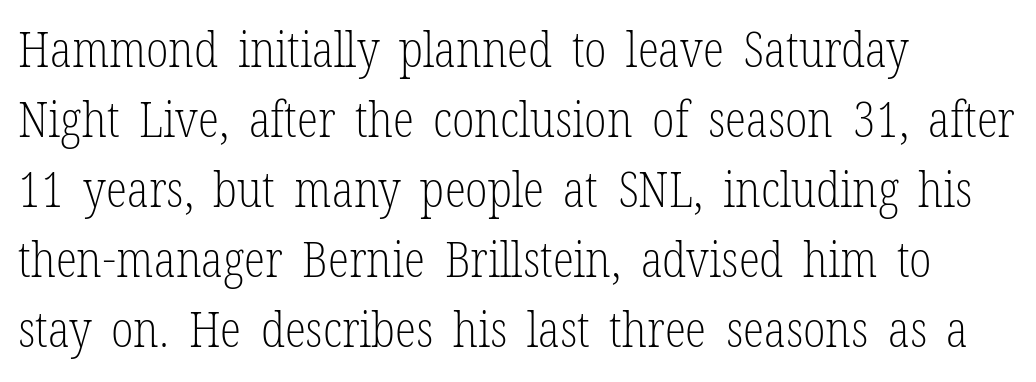
Q: Is the text bold? A: No.
Q: Is the text italic (slanted)? A: No, it is upright.
Q: Is the typeface a serif or a sans-serif typeface? A: Serif.
Q: Is the text underlined? A: No.
Q: How is the paragraph aligned? A: Left-aligned.
Q: Is the spacing between letters normal or unusually wide? A: Normal.
Q: Is the spacing between lines tight, normal or loose? A: Normal.
Q: Width (condensed, normal, or wide)? A: Condensed.
Q: Stroke contrast? A: Low.
Q: x-height? A: Medium.
Q: Monospaced? A: No.
